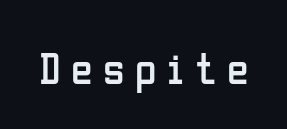
{"serif": "no", "italic": "no", "bold": "no", "weight": "regular", "width": "condensed", "stroke_contrast": "low", "x_height": "medium", "monospaced": "no", "underline": "no", "letter_spacing": "wide", "letter_spacing_em": 0.24, "glyph_px": 44}
